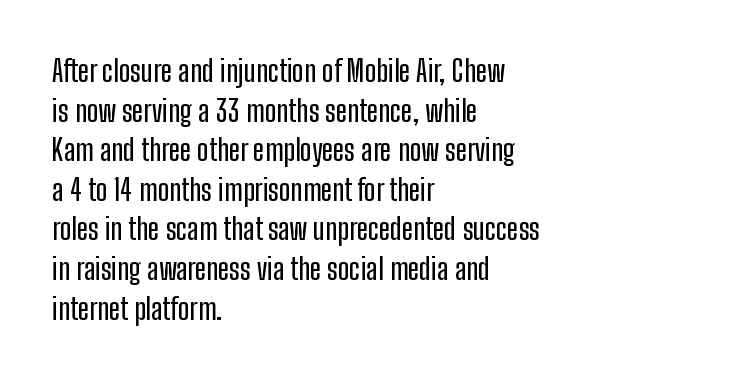
Line starts are locked; line ends wander. Glance below the letters and you will spot only blank space. Each letter keeps its own natural width here, so spacing adapts to shape. Summary of vertical rhythm: regular, with standard interline spacing.
